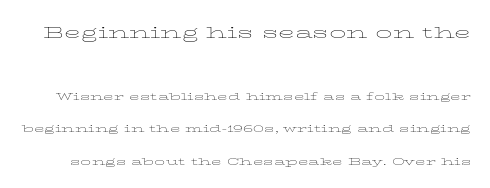
Two sizes are in play, and the larger belongs to the first block. Here the glyphs are tracked normally, forming tight word shapes. Plain, unruled lines of type. Weight: not bold — regular or lighter. The leading is generous, giving the passage an open texture. When letters stand straight like this, we call the style roman or upright.
